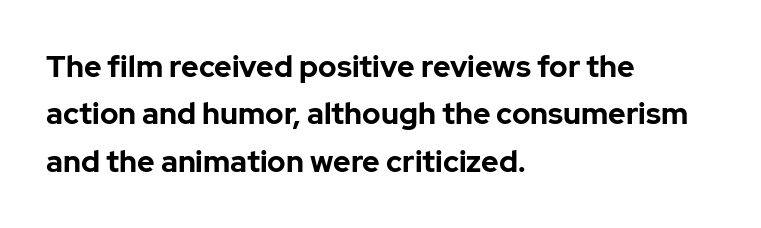
{"serif": "no", "italic": "no", "bold": "yes", "weight": "bold", "width": "normal", "stroke_contrast": "low", "x_height": "medium", "monospaced": "no", "underline": "no", "align": "left", "line_spacing": "normal", "line_spacing_ratio": 1.58, "letter_spacing": "normal", "letter_spacing_em": 0.0, "glyph_px": 30}
